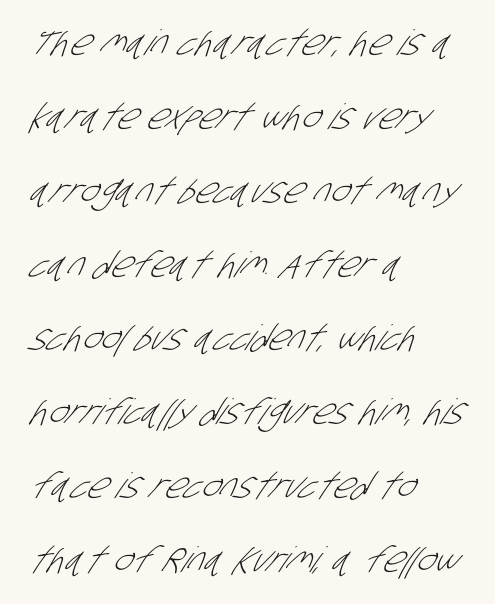
Q: Is the text bold? A: No.
Q: Is the typeface a serif or a sans-serif typeface? A: Sans-serif.
Q: Is the text underlined? A: No.
Q: How is the paragraph aligned? A: Left-aligned.
Q: Is the spacing between letters normal or unusually wide? A: Normal.
Q: Is the spacing between lines tight, normal or loose? A: Loose.
Q: Width (condensed, normal, or wide)? A: Condensed.
Q: Stroke contrast? A: Low.
Q: x-height? A: Large.
Q: Monospaced? A: No.
